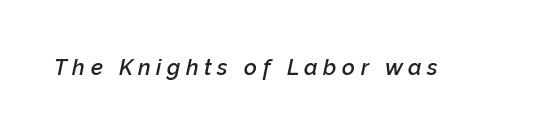
Q: Is the text bold? A: Semi-bold.
Q: Is the text italic (slanted)? A: Yes, it leans right by about 12 degrees.
Q: Is the text underlined? A: No.
Q: Is the spacing between letters normal or unusually wide? A: Unusually wide.
